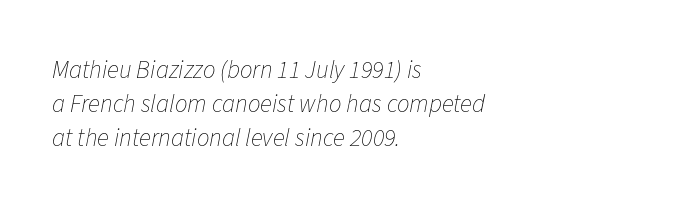
Anything drawn beneath the words? Only blank space. Line beginnings align vertically; line endings do not. A typesetter would call this leading conventional body-copy spacing. Emphasis-style slanted type is in use. Summary of weight: not heavy and not bold.
